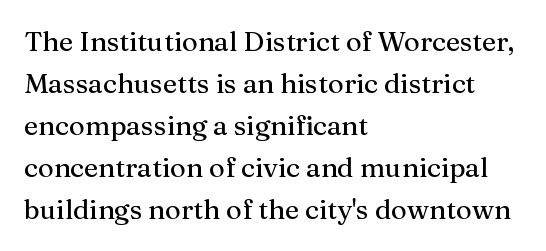
Quick note: underline off. The typesetter chose a ragged-right arrangement here. Posture: straight, roman, zero tilt. Leading: standard. Words appear dense and cohesive because spacing is normal.
